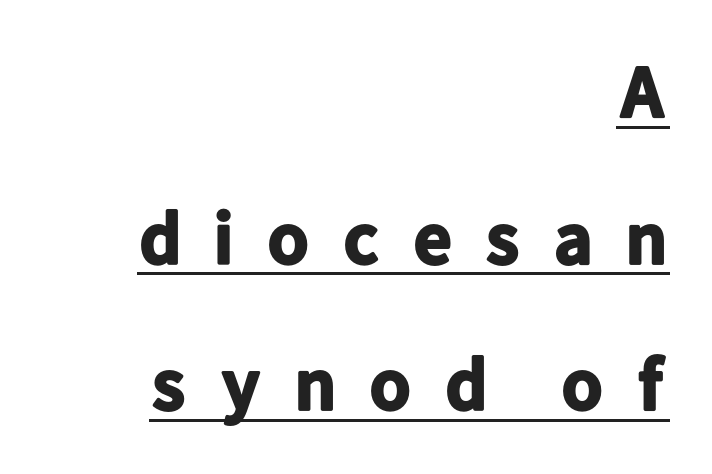
How would I describe the line gaps? Wide and relaxed. Look at the bottom of the vertical strokes: they stop flat, with no serifs. Does extra space separate the letters? Yes, quite a lot of it. The passage shown is typed in a proportional face where columns would drift.
